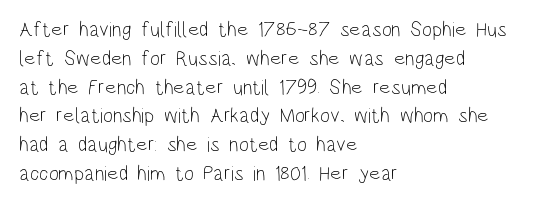
Each new line begins a customary step beneath the previous one. Stems here are at most as thick as an everyday book face. Words appear dense and cohesive because spacing is normal. Descenders hang freely into open space. The axis of the letterforms is exactly vertical.
